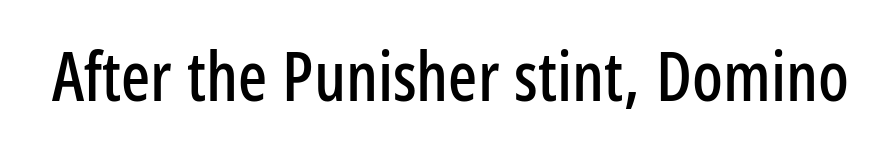
{"serif": "no", "italic": "no", "width": "condensed", "stroke_contrast": "low", "x_height": "medium", "monospaced": "no", "underline": "no", "letter_spacing": "normal", "letter_spacing_em": 0.0, "glyph_px": 68}
